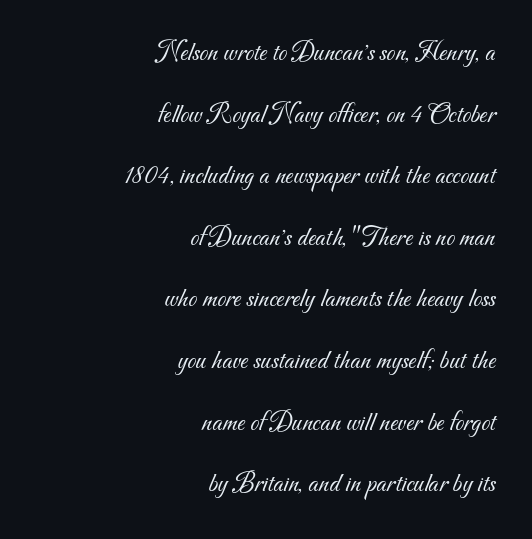
The image shows 28 px light sans-serif type; set right-aligned, loose line spacing (2.2x), normal letter spacing, not underlined; medium stroke contrast and a small x-height.
